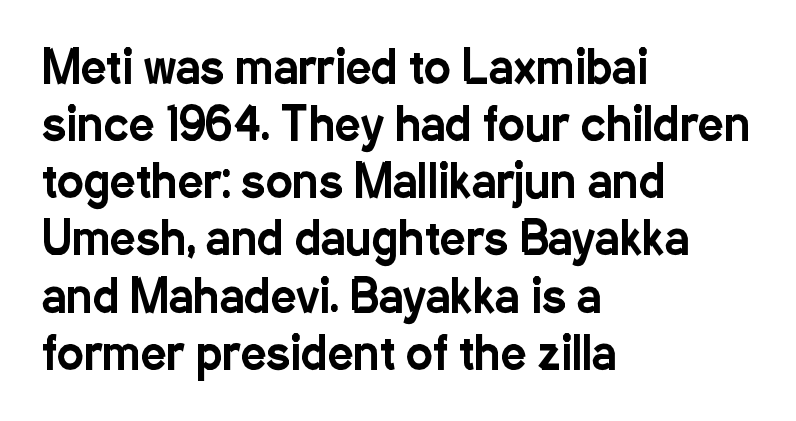
Spacing between characters is what you'd get straight out of the box. Notice how the passage keeps a crisp vertical edge on the left only. Descenders hang freely into open space. Interline gaps are of average width in this sample.
